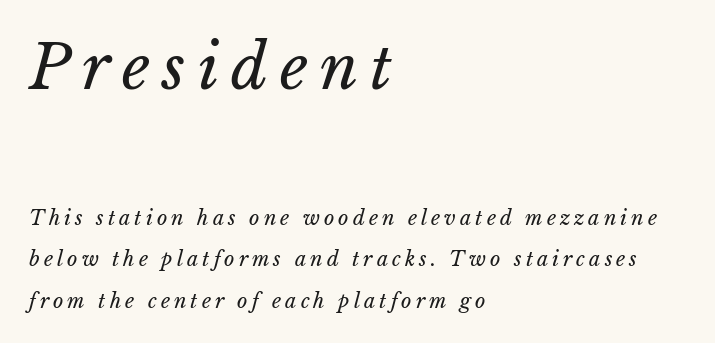
The image shows 61 px regular-weight type, italic (leaning right); set left-aligned, loose line spacing (2.08x), unusually wide letter spacing (+0.2 em), not underlined; the first (top) block is 3.05x larger; low stroke contrast and a medium x-height.
